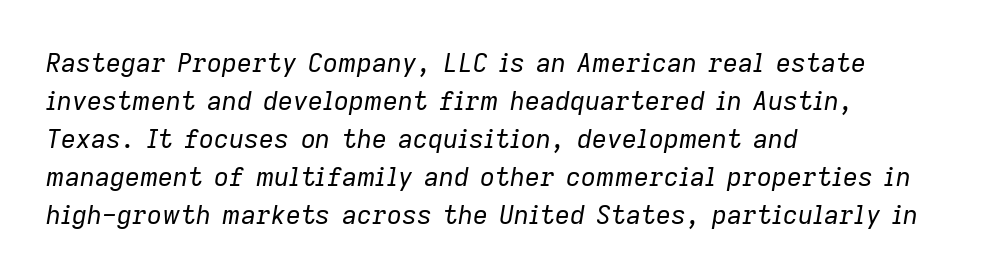
{"italic": "yes", "lean": "right", "slant_degrees": 9, "bold": "no", "underline": "no", "align": "left", "line_spacing": "normal", "line_spacing_ratio": 1.46, "letter_spacing": "normal", "letter_spacing_em": 0.0, "glyph_px": 26}
